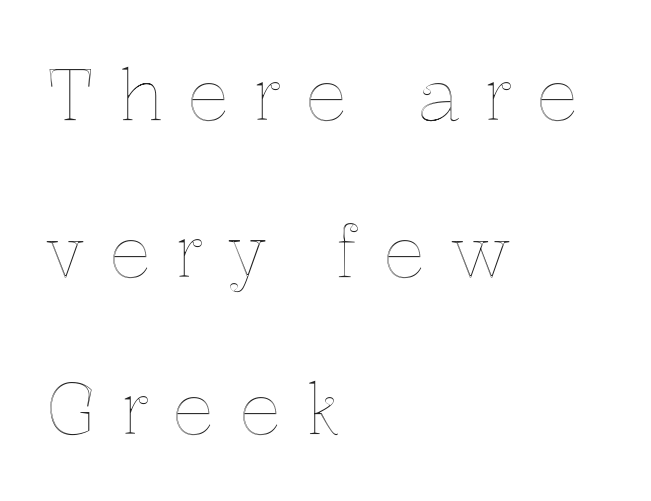
Q: Is the text italic (slanted)? A: No, it is upright.
Q: Is the text underlined? A: No.
Q: How is the paragraph aligned? A: Left-aligned.
Q: Is the spacing between letters normal or unusually wide? A: Unusually wide.
Q: Is the spacing between lines tight, normal or loose? A: Loose.
Q: Width (condensed, normal, or wide)? A: Normal.
Q: x-height? A: Medium.
Q: Monospaced? A: No.
